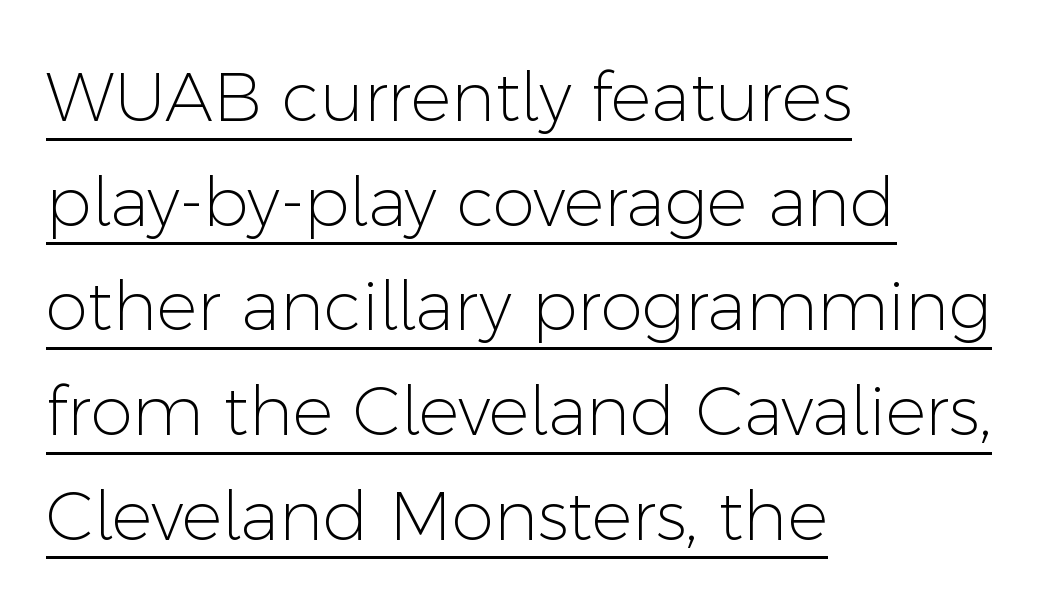
{"serif": "no", "italic": "no", "bold": "no", "weight": "light", "width": "normal", "stroke_contrast": "low", "x_height": "medium", "monospaced": "no", "underline": "yes", "align": "left", "line_spacing": "normal", "line_spacing_ratio": 1.54, "letter_spacing": "normal", "letter_spacing_em": 0.0, "glyph_px": 68}
